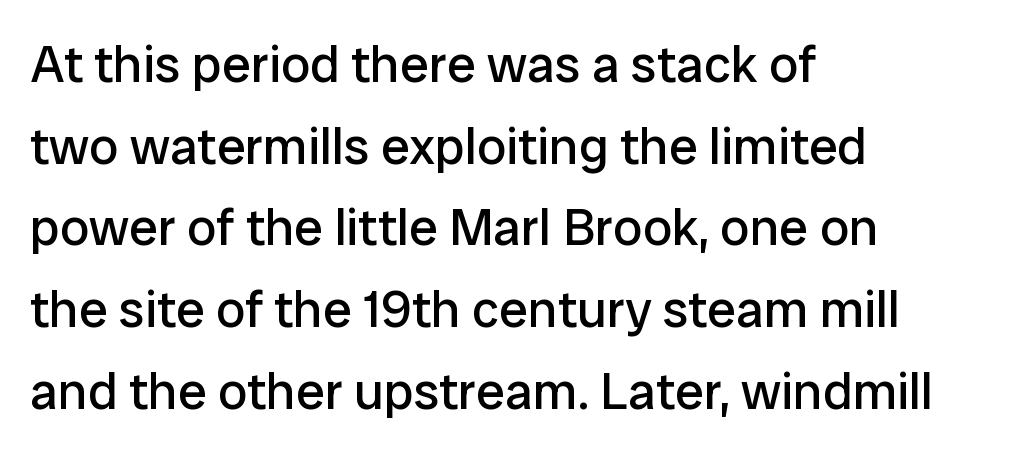
{"serif": "no", "italic": "no", "bold": "no", "weight": "regular", "width": "normal", "stroke_contrast": "low", "x_height": "medium", "monospaced": "no", "underline": "no", "align": "left", "line_spacing": "normal", "line_spacing_ratio": 1.57, "letter_spacing": "normal", "letter_spacing_em": 0.0, "glyph_px": 52}
